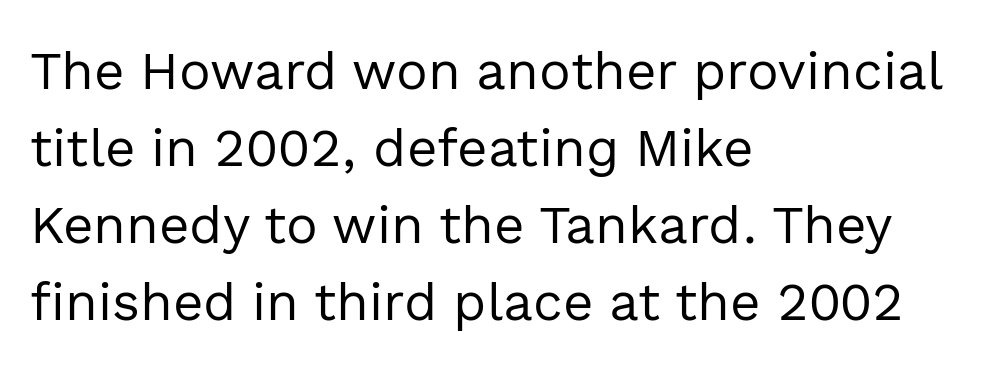
Q: Is the text bold? A: No.
Q: Is the text italic (slanted)? A: No, it is upright.
Q: Is the typeface a serif or a sans-serif typeface? A: Sans-serif.
Q: Is the text underlined? A: No.
Q: How is the paragraph aligned? A: Left-aligned.
Q: Is the spacing between letters normal or unusually wide? A: Normal.
Q: Is the spacing between lines tight, normal or loose? A: Normal.
Q: Width (condensed, normal, or wide)? A: Normal.
Q: x-height? A: Medium.
Q: Monospaced? A: No.
